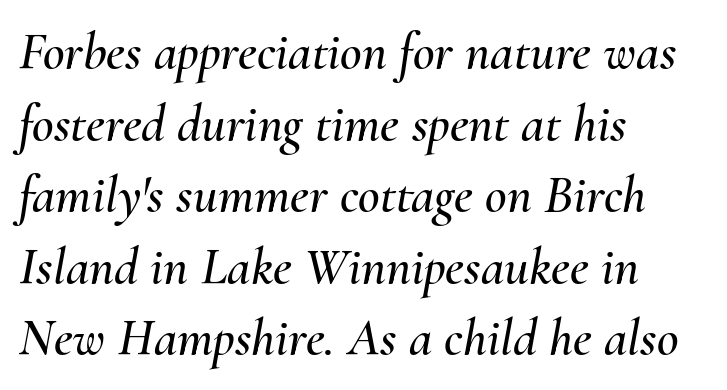
The image shows 53 px text type, italic (leaning right); set left-aligned, normal line spacing (1.35x), normal letter spacing, not underlined; medium stroke contrast and a small x-height.
